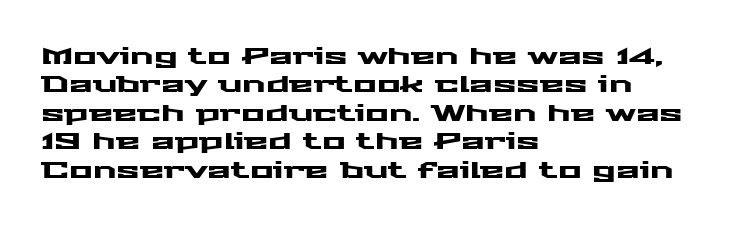
Q: Is the text italic (slanted)? A: No, it is upright.
Q: Is the text underlined? A: No.
Q: How is the paragraph aligned? A: Left-aligned.
Q: Is the spacing between letters normal or unusually wide? A: Normal.
Q: Is the spacing between lines tight, normal or loose? A: Normal.
